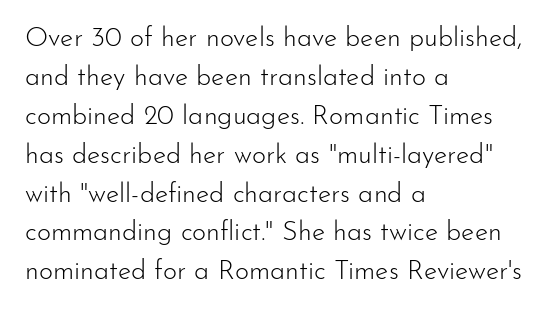
Q: Is the text bold? A: No.
Q: Is the text italic (slanted)? A: No, it is upright.
Q: Is the text underlined? A: No.
Q: How is the paragraph aligned? A: Left-aligned.
Q: Is the spacing between letters normal or unusually wide? A: Normal.
Q: Is the spacing between lines tight, normal or loose? A: Normal.
